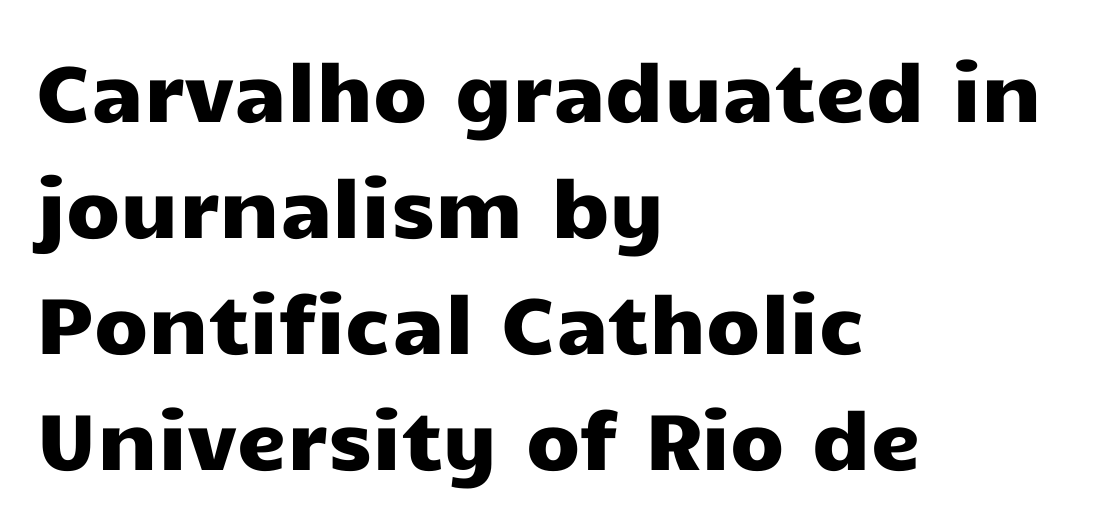
Notice how the passage keeps a crisp vertical edge on the left only. Nobody touched the tracking dial on this one. This is the regular roman posture of the typeface. These lines are rendered in a variable-pitch font.
